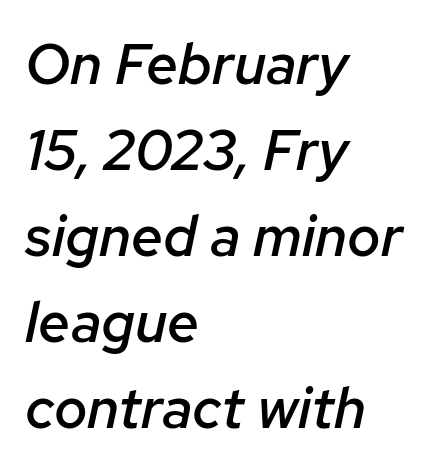
{"italic": "yes", "lean": "right", "slant_degrees": 12, "bold": "semi", "weight": "semibold", "width": "normal", "stroke_contrast": "low", "x_height": "medium", "monospaced": "no", "underline": "no", "align": "left", "line_spacing": "normal", "line_spacing_ratio": 1.51, "letter_spacing": "normal", "letter_spacing_em": 0.0, "glyph_px": 57}
